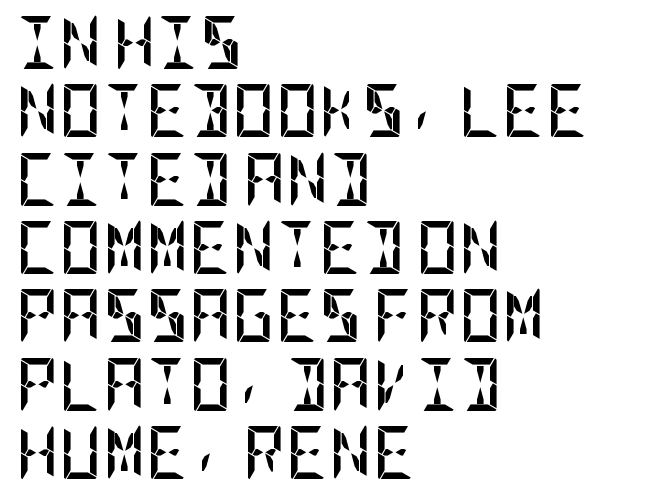
The image shows 53 px semibold, condensed sans-serif type, upright; set left-aligned, normal line spacing (1.29x), normal letter spacing, not underlined; low stroke contrast and a large x-height.
